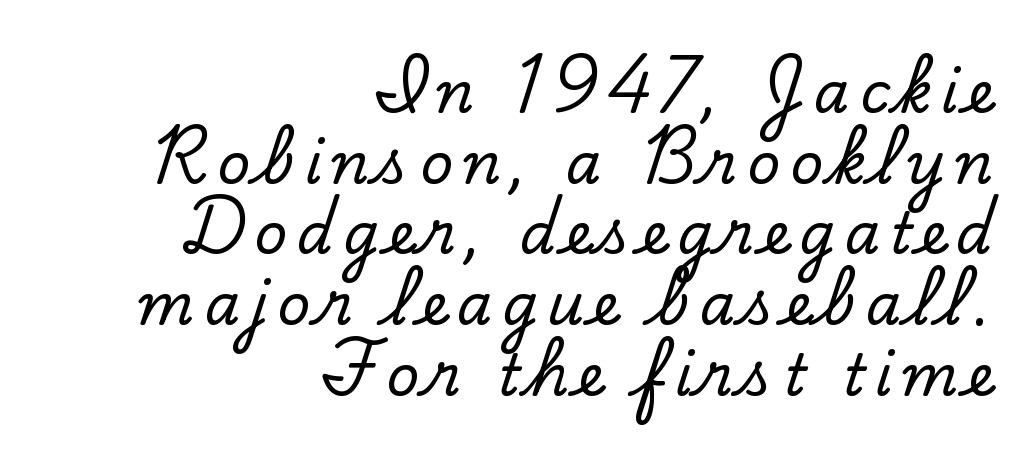
Q: Is the text italic (slanted)? A: Yes.
Q: Is the typeface a serif or a sans-serif typeface? A: Serif.
Q: Is the text underlined? A: No.
Q: How is the paragraph aligned? A: Right-aligned.
Q: Width (condensed, normal, or wide)? A: Normal.
Q: Stroke contrast? A: Low.
Q: x-height? A: Small.
Q: Monospaced? A: No.
